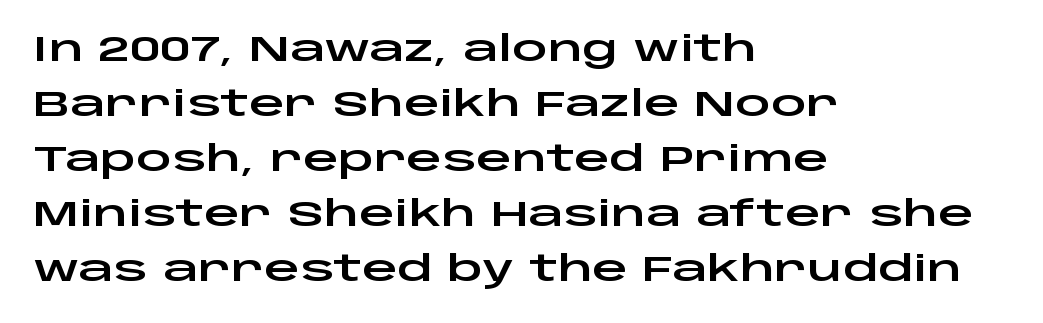
Q: Is the text italic (slanted)? A: No, it is upright.
Q: Is the typeface a serif or a sans-serif typeface? A: Sans-serif.
Q: Is the text underlined? A: No.
Q: How is the paragraph aligned? A: Left-aligned.
Q: Is the spacing between letters normal or unusually wide? A: Normal.
Q: Is the spacing between lines tight, normal or loose? A: Normal.
Q: Width (condensed, normal, or wide)? A: Wide.
Q: Stroke contrast? A: Low.
Q: x-height? A: Large.
Q: Monospaced? A: No.
